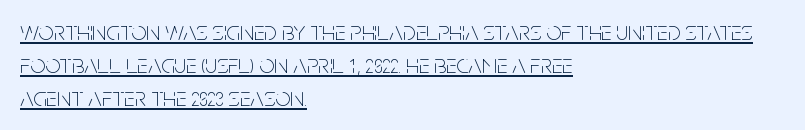
If you drew a line through each stem, it would be perfectly vertical. Spacing between characters is what you'd get straight out of the box. This reads as an unemphasized weight, regular at the heaviest. The paragraph shown leans on its left margin. The glyphs are accompanied by a horizontal stroke just below them.
